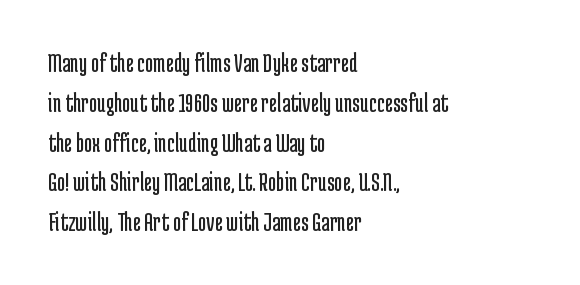
The image shows 28 px regular-weight, condensed sans-serif type, upright; set left-aligned, normal line spacing (1.42x), normal letter spacing, not underlined; low stroke contrast and a medium x-height.
